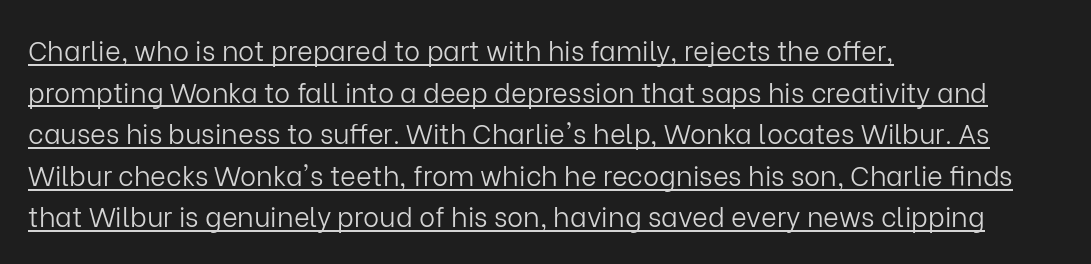
Notice how the stems are strictly vertical — no italics here. Normally led — the rows are evenly, conventionally spaced. The typesetting does not lean heavy: it is not bold. These lines keep a tight, regular rhythm from letter to letter. These characters rest on top of a visible drawn line. The text block is weighted toward the left margin, trailing off unevenly rightward.
